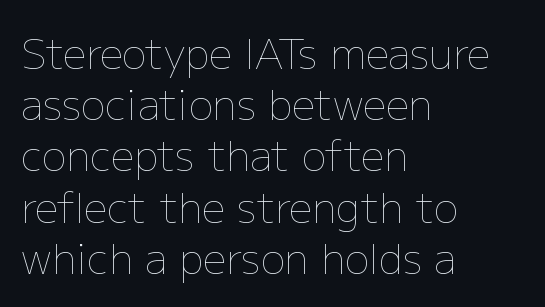
Has an underline been added? It has not. There is no visible air inserted between adjacent glyphs. The passage shown is not bold in any degree. No italicization has been applied; the sample stays upright. If you drew a ruler down the left edge, every line would touch it.
